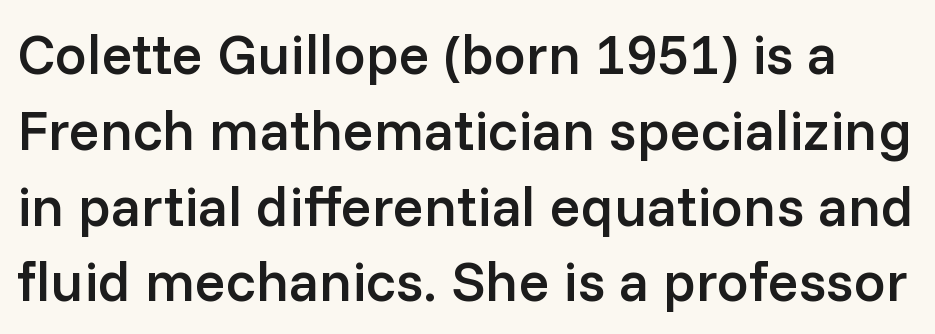
The image shows 57 px semibold sans-serif type, upright; set normal line spacing (1.33x), normal letter spacing, not underlined; low stroke contrast and a medium x-height.
